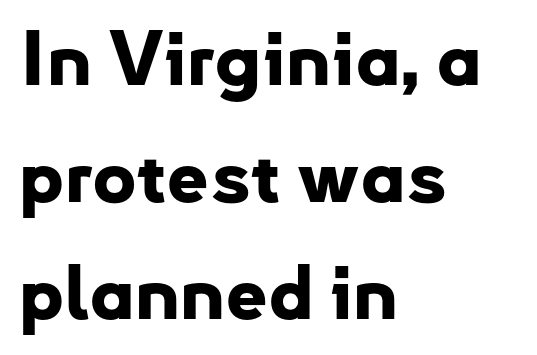
Q: Is the text bold? A: Yes.
Q: Is the text italic (slanted)? A: No, it is upright.
Q: Is the typeface a serif or a sans-serif typeface? A: Sans-serif.
Q: Is the text underlined? A: No.
Q: How is the paragraph aligned? A: Left-aligned.
Q: Is the spacing between letters normal or unusually wide? A: Normal.
Q: Is the spacing between lines tight, normal or loose? A: Normal.
Q: Width (condensed, normal, or wide)? A: Normal.
Q: Stroke contrast? A: Low.
Q: x-height? A: Small.
Q: Monospaced? A: No.
